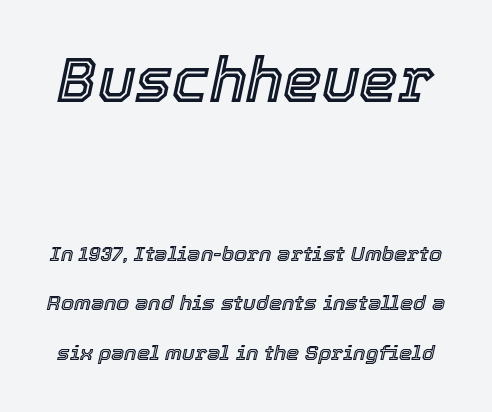
Q: Is the text italic (slanted)? A: Yes, it leans right by about 12 degrees.
Q: Is the text underlined? A: No.
Q: Is the spacing between letters normal or unusually wide? A: Normal.
Q: Is the spacing between lines tight, normal or loose? A: Loose.
Q: Which block of text is set in a larger size, the first (top) or the second (bottom)? A: The first (top) one.
Q: Width (condensed, normal, or wide)? A: Normal.
Q: x-height? A: Medium.
Q: Monospaced? A: No.
